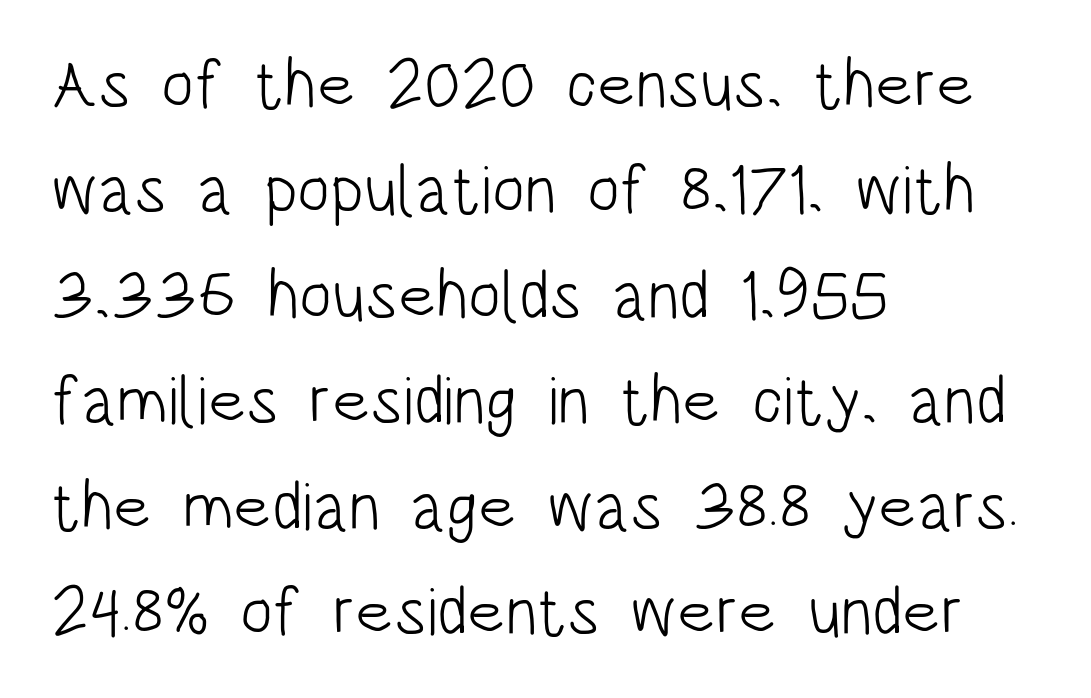
One-word summary of the alignment: left. I'd call this a sans setting — the letters go barefoot. The typography opts for an upright posture over an oblique one. Nothing unusual about the tracking: characters are spaced as the font intends. Whoever set this chose a conventional vertical rhythm.
